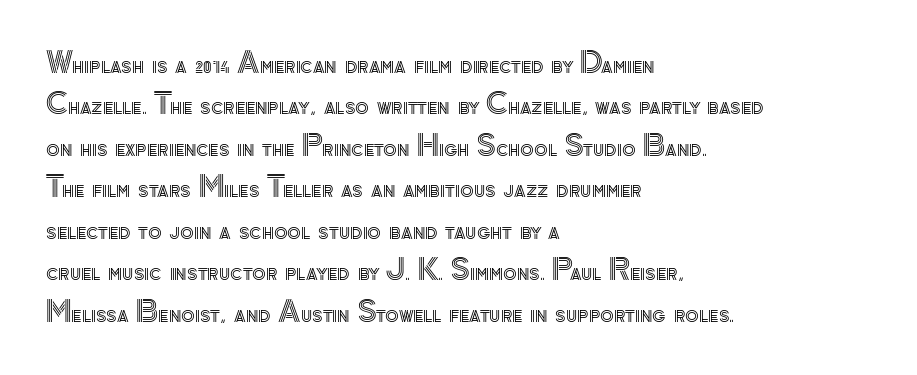
The image shows 28 px text type, upright; set left-aligned, normal line spacing (1.48x), normal letter spacing, not underlined; a small x-height.
